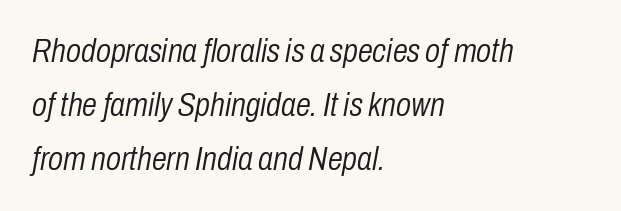
Q: Is the text bold? A: No.
Q: Is the text italic (slanted)? A: Yes, it leans right by about 10 degrees.
Q: Is the text underlined? A: No.
Q: How is the paragraph aligned? A: Left-aligned.
Q: Is the spacing between letters normal or unusually wide? A: Normal.
Q: Is the spacing between lines tight, normal or loose? A: Normal.
Q: Width (condensed, normal, or wide)? A: Condensed.
Q: Stroke contrast? A: Low.
Q: x-height? A: Medium.
Q: Monospaced? A: No.
